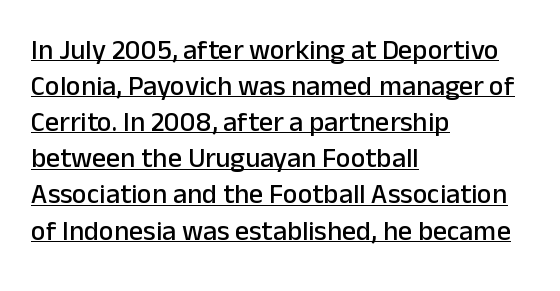
The image shows 28 px sans-serif type, upright; set left-aligned, normal line spacing (1.29x), normal letter spacing, underlined; low stroke contrast and a medium x-height.
